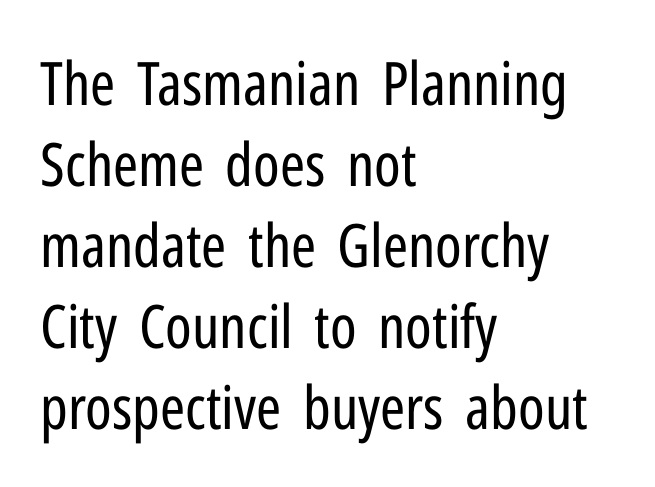
Nope, no serifs anywhere on these letters. Each stroke keeps to a modest, everyday thickness or less. Think of a printed novel: that variable character pitch is what you see here. You can tell it's not italic because the verticals are truly vertical. A classic flush-left, rag-right setting is used for this passage.
